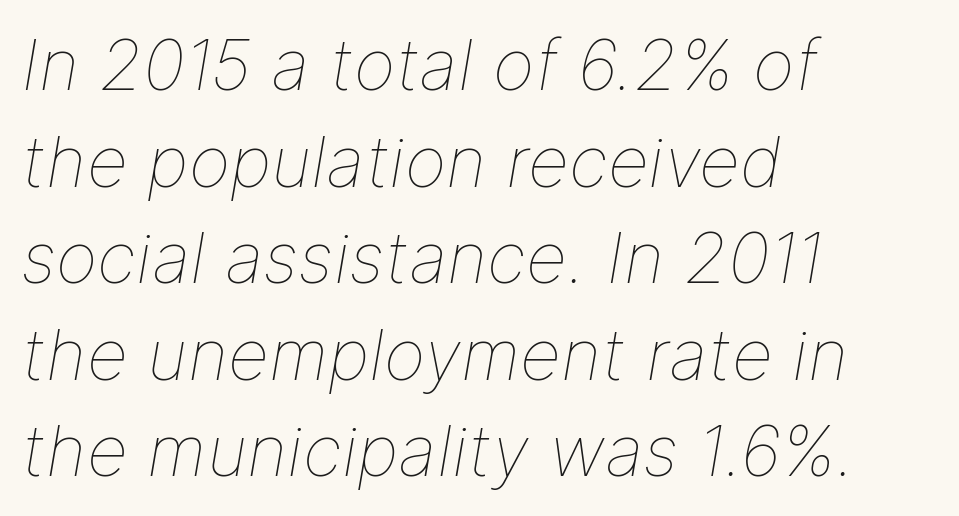
The image shows 71 px thin type, italic (leaning right); set left-aligned, normal line spacing (1.36x), normal letter spacing, not underlined; low stroke contrast and a medium x-height.
